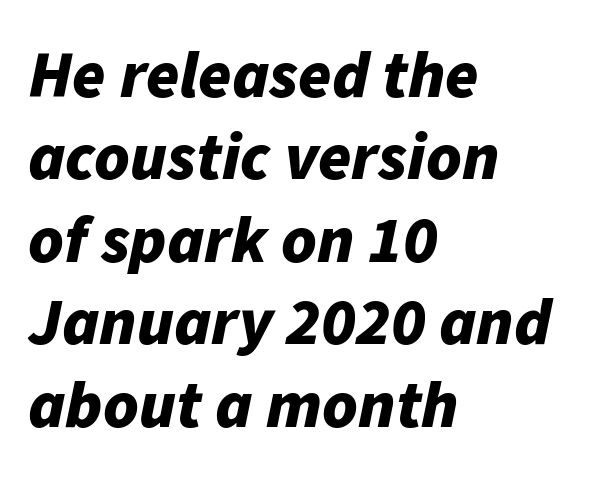
In terms of letterspacing, this is plain default setting. Decoration check: the copy has no underline. Typeset ragged right — the left edge is the straight one. Slant detected: the letters are inclined. The rendering uses natural spacing where letterforms have individual widths.
